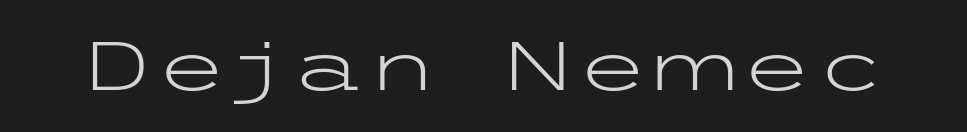
{"serif": "no", "italic": "no", "bold": "no", "weight": "light", "width": "wide", "stroke_contrast": "low", "x_height": "medium", "underline": "no", "letter_spacing": "normal", "letter_spacing_em": 0.0, "glyph_px": 68}
